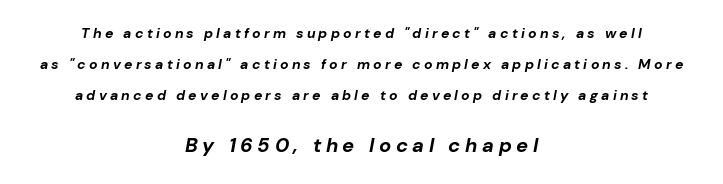
Q: Is the text bold? A: Yes.
Q: Is the text italic (slanted)? A: Yes, it leans right by about 10 degrees.
Q: Is the text underlined? A: No.
Q: How is the paragraph aligned? A: Centered.
Q: Is the spacing between letters normal or unusually wide? A: Unusually wide.
Q: Is the spacing between lines tight, normal or loose? A: Loose.
Q: Which block of text is set in a larger size, the first (top) or the second (bottom)? A: The second (bottom) one.
